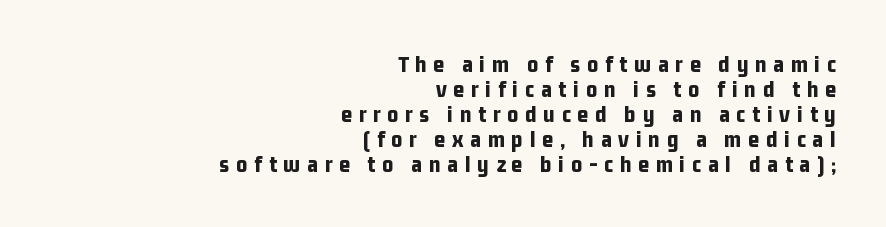
Q: Is the text bold? A: Yes.
Q: Is the text italic (slanted)? A: No, it is upright.
Q: Is the text underlined? A: No.
Q: How is the paragraph aligned? A: Right-aligned.
Q: Is the spacing between letters normal or unusually wide? A: Unusually wide.
Q: Is the spacing between lines tight, normal or loose? A: Tight.
